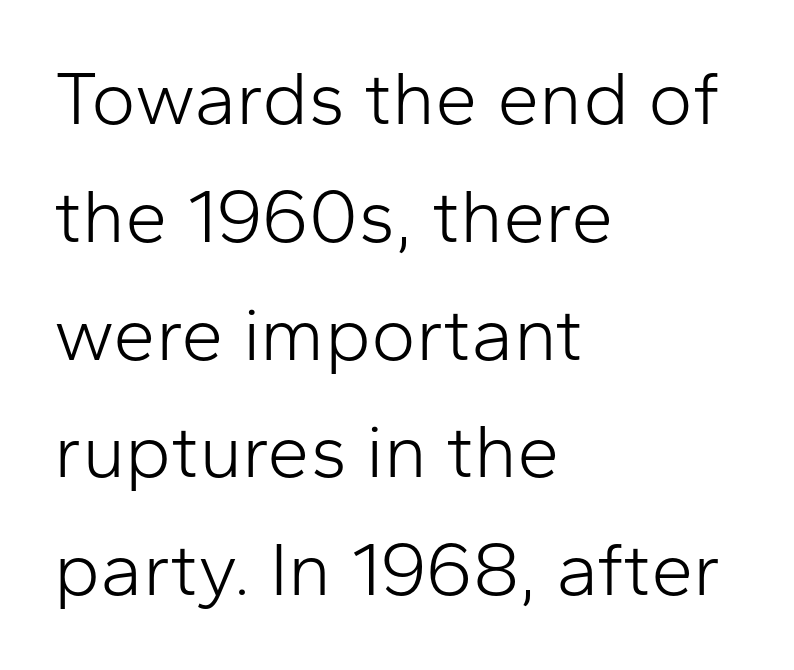
The image shows 76 px light sans-serif type, upright; set left-aligned, normal line spacing (1.55x), normal letter spacing, not underlined; low stroke contrast and a medium x-height.
